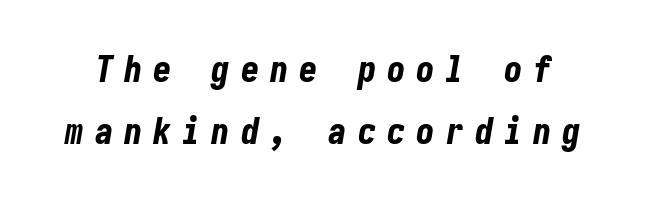
Pretty heavy lettering here — definitely bold. Vertical spacing — default. Does extra space separate the letters? Yes, quite a lot of it. This rendering features lettering with no underline. There's an unmistakable incline to the writing here.
